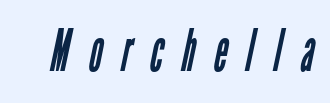
{"serif": "no", "bold": "no", "weight": "regular", "width": "condensed", "stroke_contrast": "low", "x_height": "medium", "monospaced": "no", "underline": "no", "letter_spacing": "wide", "letter_spacing_em": 0.33, "glyph_px": 58}
